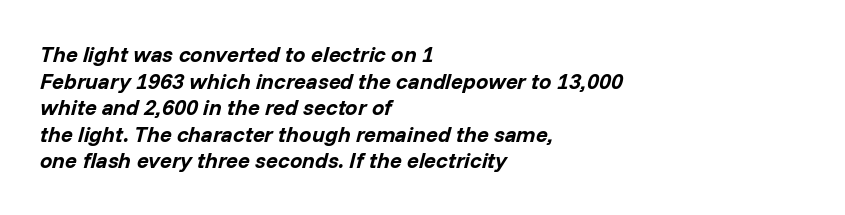
The image shows 22 px bold type, italic (leaning right); set left-aligned, line spacing 1.21x, normal letter spacing, not underlined.
